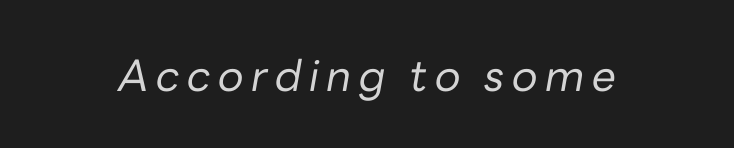
{"italic": "yes", "lean": "right", "slant_degrees": 10, "bold": "no", "weight": "regular", "width": "normal", "stroke_contrast": "low", "x_height": "medium", "monospaced": "no", "underline": "no", "glyph_px": 43}
